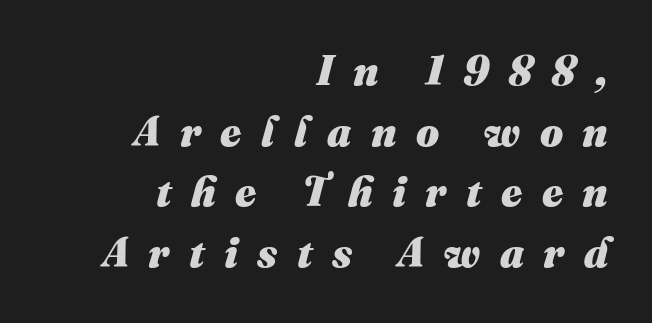
One-word summary of the alignment: right. Quick note: italic. The block of text has a typical density, with ordinary space between rows. Display-style spreading of the glyphs; the letterfit is very open. A typesetter would call this proportional, since set widths differ per character. Descenders are the only things crossing below the line.
